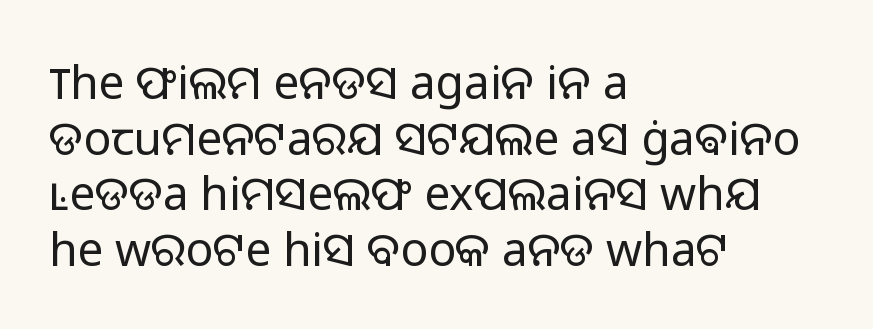
Q: Is the text bold? A: No.
Q: Is the text italic (slanted)? A: No, it is upright.
Q: Is the typeface a serif or a sans-serif typeface? A: Sans-serif.
Q: Is the text underlined? A: No.
Q: How is the paragraph aligned? A: Left-aligned.
Q: Is the spacing between letters normal or unusually wide? A: Normal.
Q: Width (condensed, normal, or wide)? A: Normal.
Q: Stroke contrast? A: Low.
Q: x-height? A: Medium.
Q: Monospaced? A: No.
